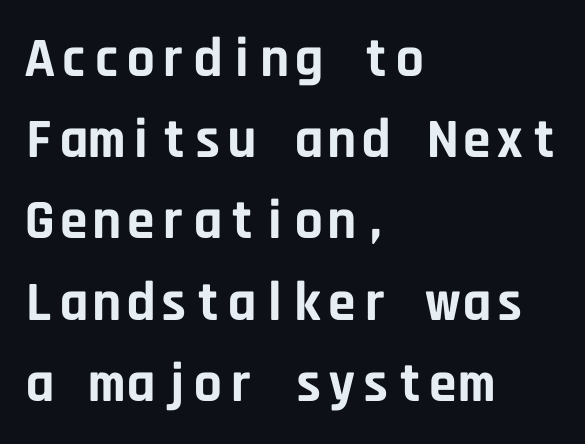
What kind of face is this? One without serifs — a sans. This is heavy type, rendered in bold. Notice how the stems are strictly vertical — no italics here. Descenders hang freely into open space. Fixed-width glyphs throughout — classic coding-font behaviour. How are the letters spaced? Ordinarily, with no added tracking.
